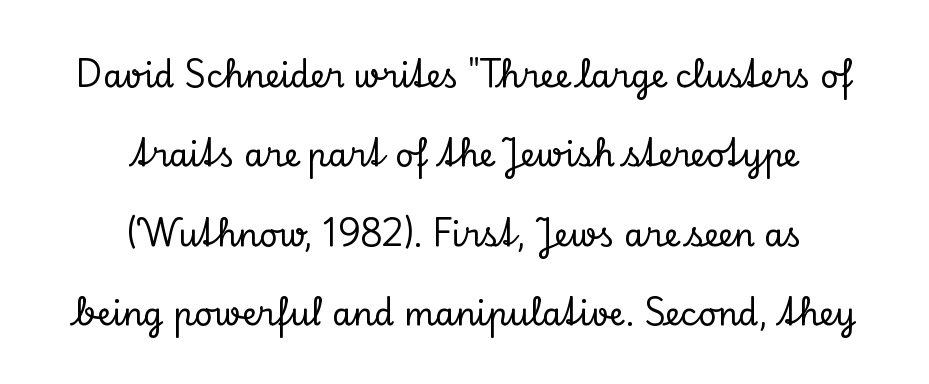
{"italic": "no", "width": "normal", "stroke_contrast": "low", "x_height": "small", "monospaced": "no", "underline": "no", "align": "center", "line_spacing": "loose", "line_spacing_ratio": 2.48, "letter_spacing": "normal", "letter_spacing_em": 0.0, "glyph_px": 32}
